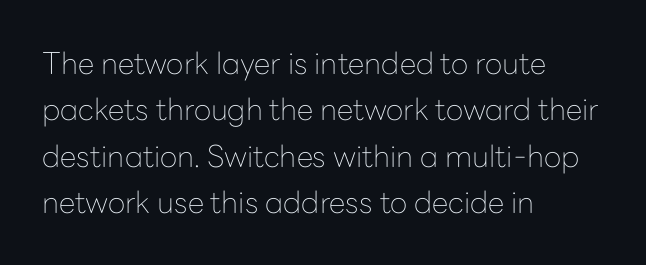
Each stroke keeps to a modest, everyday thickness or less. A typesetter would call this proportional, since set widths differ per character. These lines were composed using upright roman letters. The letters carry no serifs — their stems end cleanly without finishing strokes.
